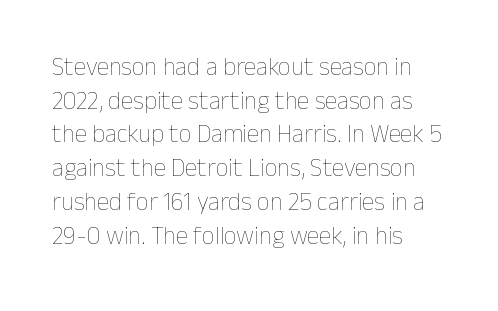
{"italic": "no", "bold": "no", "underline": "no", "align": "left", "line_spacing": "normal", "line_spacing_ratio": 1.35, "letter_spacing": "normal", "letter_spacing_em": 0.0, "glyph_px": 25}
